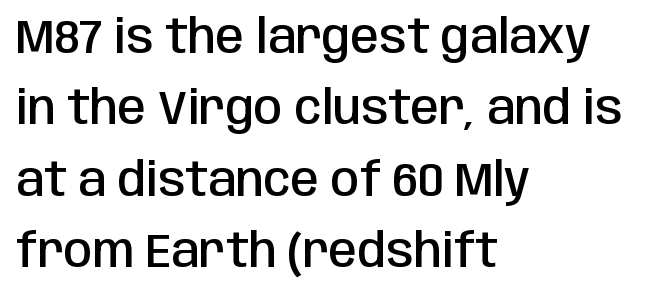
Does the type have serifs? No, each stem ends abruptly. Reading down the column, the eye jumps a familiar distance to each next line. It's the straight-up-and-down kind of type. The rag falls on the right side of this text block. The foot of each line stays bare and open. Summary of weight: moderately heavy, a semibold.
